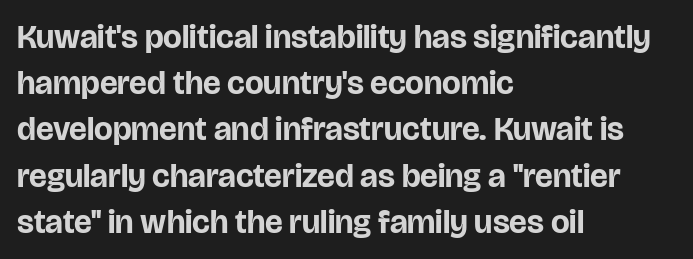
Q: Is the text bold? A: Yes.
Q: Is the text italic (slanted)? A: No, it is upright.
Q: Is the typeface a serif or a sans-serif typeface? A: Sans-serif.
Q: Is the text underlined? A: No.
Q: How is the paragraph aligned? A: Left-aligned.
Q: Is the spacing between letters normal or unusually wide? A: Normal.
Q: Is the spacing between lines tight, normal or loose? A: Normal.
Q: Width (condensed, normal, or wide)? A: Normal.
Q: Stroke contrast? A: Low.
Q: x-height? A: Large.
Q: Monospaced? A: No.
